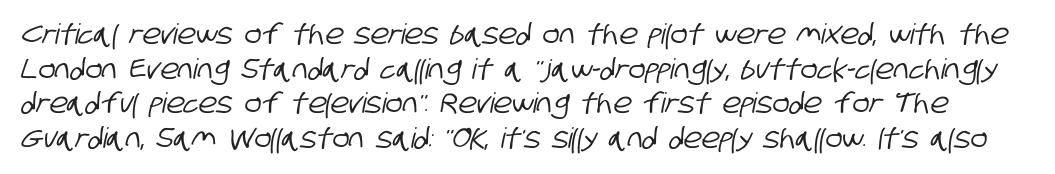
The image shows 28 px condensed sans-serif type; set line spacing 1.24x, normal letter spacing, not underlined; low stroke contrast and a large x-height.
